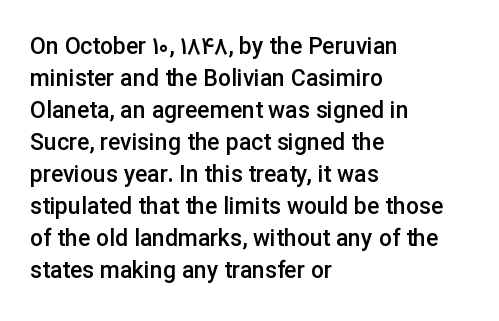
Q: Is the text bold? A: Semi-bold.
Q: Is the text italic (slanted)? A: No, it is upright.
Q: Is the text underlined? A: No.
Q: How is the paragraph aligned? A: Left-aligned.
Q: Is the spacing between letters normal or unusually wide? A: Normal.
Q: Is the spacing between lines tight, normal or loose? A: Normal.
